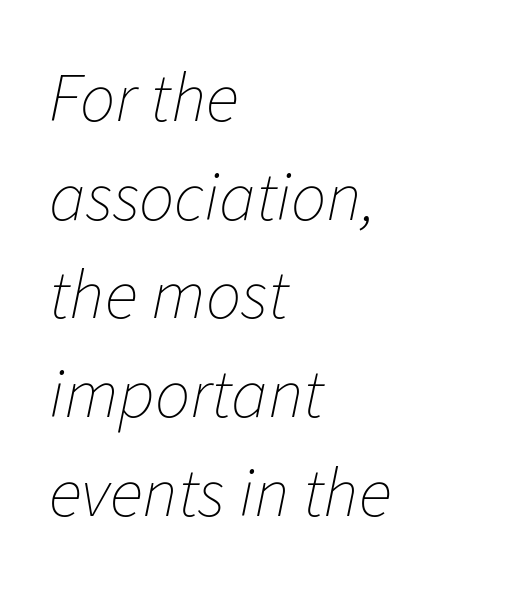
Does the lettering tilt? It does — this is italic. A typesetter would call this zero additional tracking. The font is comparable to plain body text, perhaps lighter. The letters advance in unequal steps, a hallmark of proportional type. The line-height multiplier appears to be the usual default. Descenders hang freely into open space.
